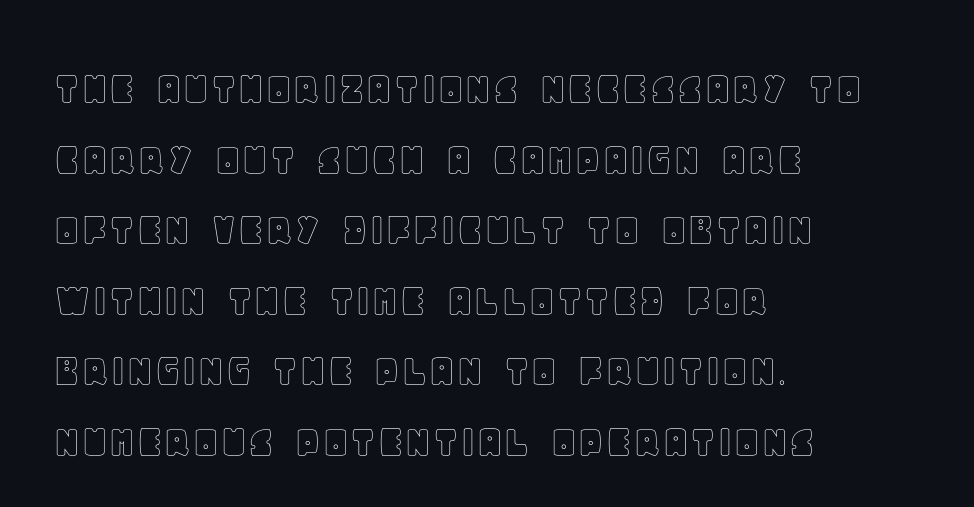
You could call the tracking neutral — neither tight nor loose. Posture: upright roman. The paragraph shown leans on its left margin. Think of a printed novel: that variable character pitch is what you see here. Line spacing here is normal. The words here are not underlined.
